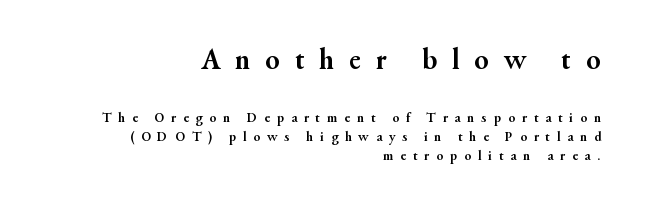
{"serif": "yes", "italic": "no", "bold": "yes", "weight": "semibold", "width": "normal", "stroke_contrast": "medium", "x_height": "small", "monospaced": "no", "underline": "no", "align": "right", "line_spacing": "normal", "line_spacing_ratio": 1.36, "letter_spacing": "wide", "letter_spacing_em": 0.49, "larger_block": "first", "size_ratio": 2.14, "glyph_px": 30}
